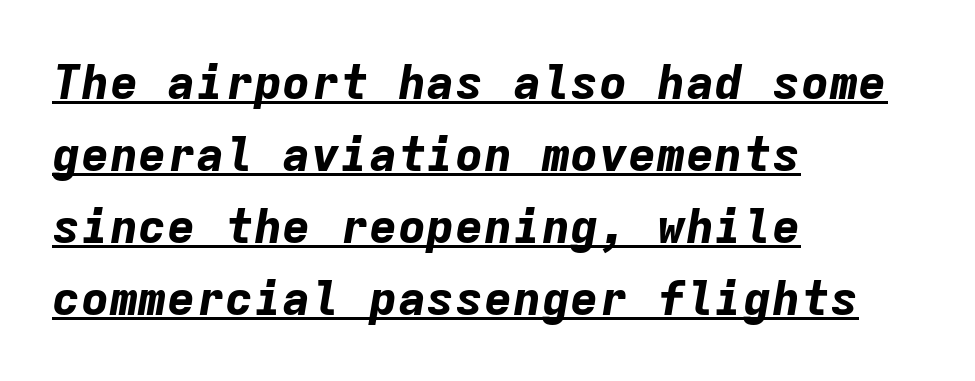
The image shows 48 px bold type, italic (leaning right), monospaced; set left-aligned, normal line spacing (1.5x), normal letter spacing, underlined; low stroke contrast and a medium x-height.
